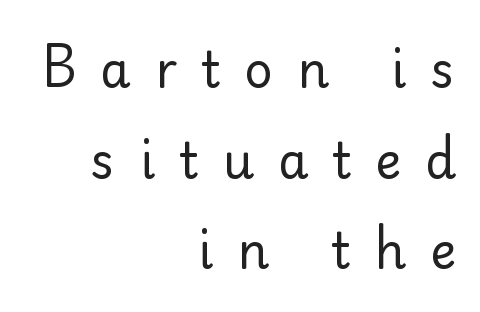
Vertical strokes here are truly vertical. A quiet, ordinary-to-light weight characterises the typeface. Caption: multi-line text, flush right, ragged left. Nothing sits at the stroke ends, so this counts as sans-serif.
